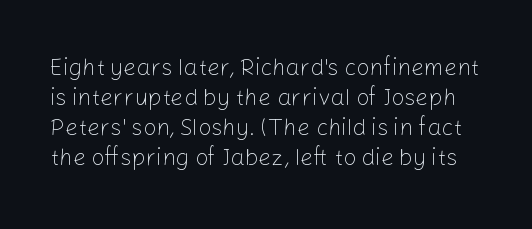
The image shows 23 px text type, upright; set normal line spacing (1.3x), normal letter spacing, not underlined.
